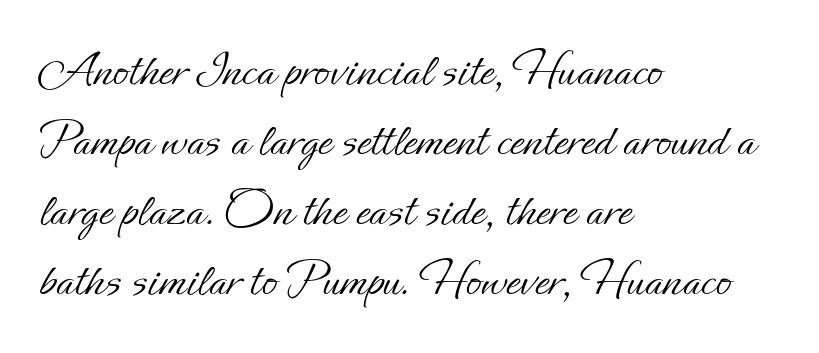
Q: Is the text bold? A: No.
Q: Is the text italic (slanted)? A: Yes.
Q: Is the text underlined? A: No.
Q: How is the paragraph aligned? A: Left-aligned.
Q: Is the spacing between letters normal or unusually wide? A: Normal.
Q: Is the spacing between lines tight, normal or loose? A: Normal.
Q: Width (condensed, normal, or wide)? A: Normal.
Q: Stroke contrast? A: Low.
Q: x-height? A: Small.
Q: Monospaced? A: No.
